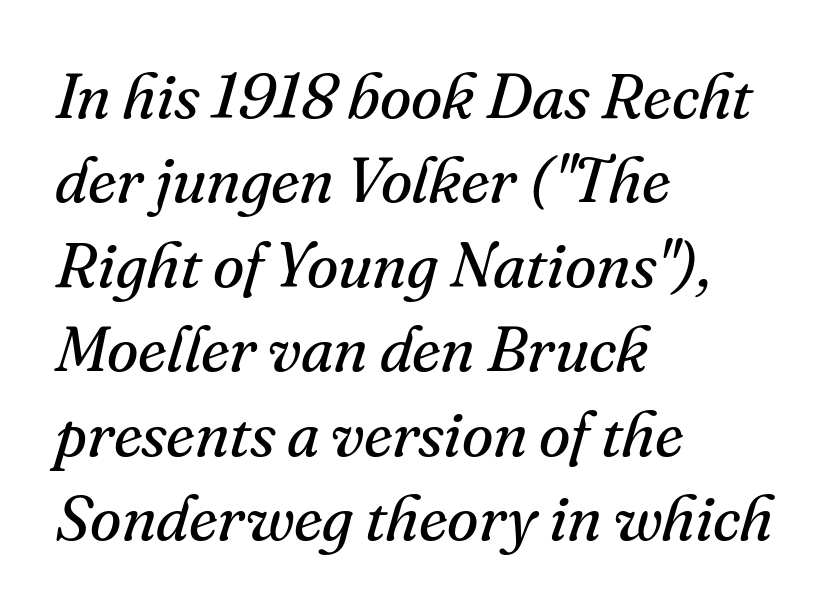
{"serif": "yes", "italic": "yes", "lean": "right", "slant_degrees": 16, "bold": "no", "weight": "regular", "width": "normal", "stroke_contrast": "medium", "x_height": "small", "monospaced": "no", "underline": "no", "align": "left", "line_spacing": "normal", "line_spacing_ratio": 1.32, "letter_spacing": "normal", "letter_spacing_em": 0.0, "glyph_px": 64}
